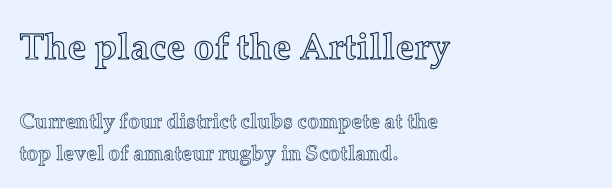
Q: Is the text italic (slanted)? A: No, it is upright.
Q: Is the text underlined? A: No.
Q: How is the paragraph aligned? A: Left-aligned.
Q: Is the spacing between letters normal or unusually wide? A: Normal.
Q: Is the spacing between lines tight, normal or loose? A: Normal.
Q: Which block of text is set in a larger size, the first (top) or the second (bottom)? A: The first (top) one.
Q: Width (condensed, normal, or wide)? A: Normal.
Q: x-height? A: Medium.
Q: Monospaced? A: No.
